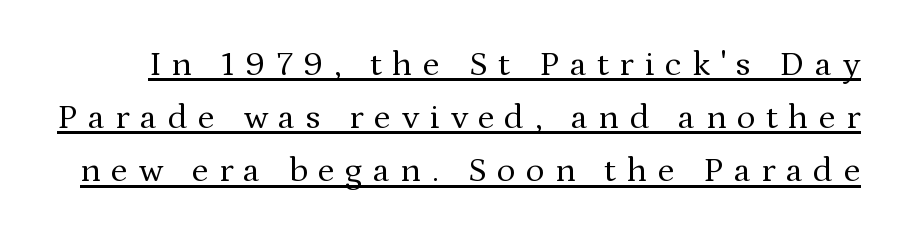
{"serif": "yes", "italic": "no", "bold": "no", "weight": "regular", "width": "normal", "stroke_contrast": "medium", "x_height": "medium", "monospaced": "no", "underline": "yes", "line_spacing": "normal", "line_spacing_ratio": 1.52, "letter_spacing": "wide", "letter_spacing_em": 0.3, "glyph_px": 35}
